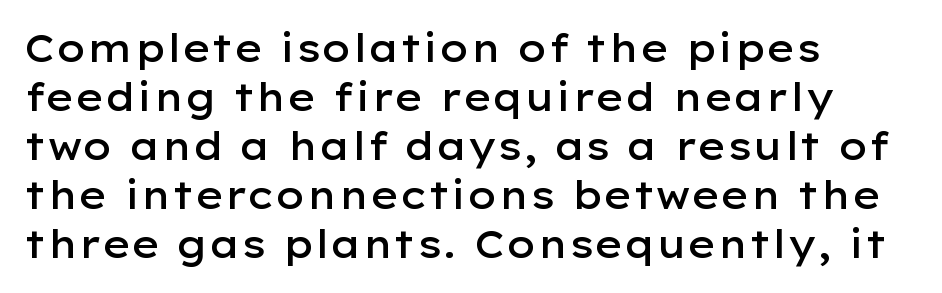
Note the varied advance widths — an 'i' is clearly narrower than an 'm'. The type is set solid horizontally, with unmodified tracking. Type style note: lacks serifs. The strip under each line holds only bare page. One glance says typical: line gaps are just what's usual. Upright lettering throughout.
